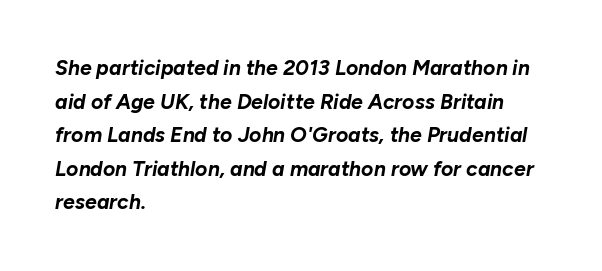
The image shows 21 px bold type, italic (leaning right); set left-aligned, normal line spacing (1.6x), normal letter spacing, not underlined.
